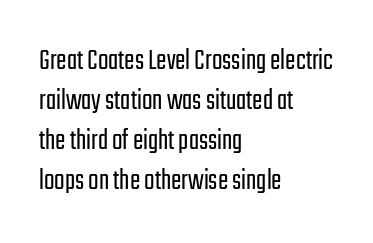
The setting favours the left margin, as ordinary paragraphs usually do. The typeface chosen for these lines omits serifs. Nobody touched the tracking dial on this one. No heavy texture on the line: the type isn't bold. Do the characters align in a grid? No, the font is proportional. Evenly set lines give the paragraph a standard silhouette.
